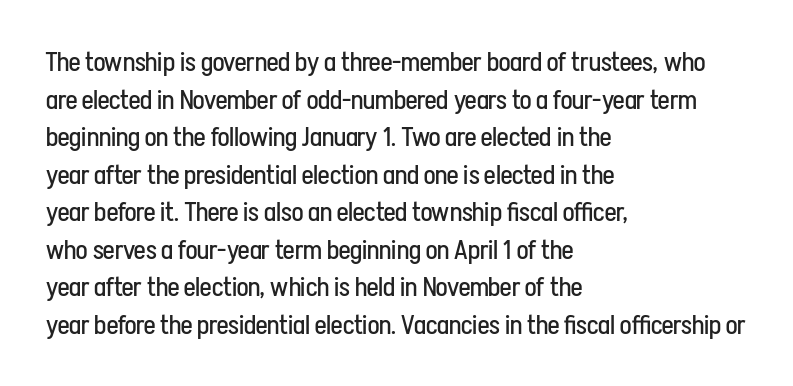
{"italic": "no", "bold": "no", "underline": "no", "align": "left", "line_spacing": "normal", "line_spacing_ratio": 1.39, "letter_spacing": "normal", "letter_spacing_em": 0.0, "glyph_px": 27}
